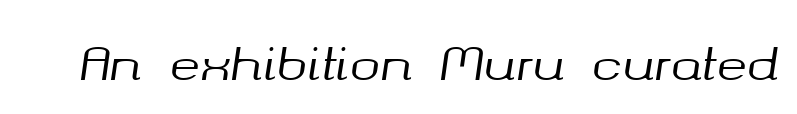
Proportional: the letters do not fall into vertical columns. The string is rendered with underlining switched off. The glyphs look as if they've been sheared to an angle. The rendering keeps characters at their native spacing.
